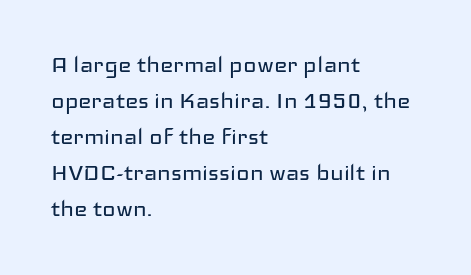
{"serif": "no", "italic": "no", "bold": "no", "weight": "regular", "width": "wide", "stroke_contrast": "low", "x_height": "medium", "monospaced": "no", "underline": "no", "align": "left", "line_spacing": "normal", "line_spacing_ratio": 1.29, "letter_spacing": "normal", "letter_spacing_em": 0.0, "glyph_px": 28}
